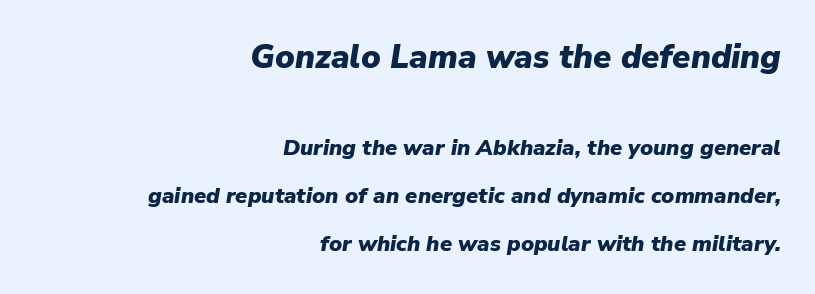
Q: Is the text bold? A: Yes.
Q: Is the text italic (slanted)? A: Yes, it leans right by about 9 degrees.
Q: Is the text underlined? A: No.
Q: How is the paragraph aligned? A: Right-aligned.
Q: Is the spacing between letters normal or unusually wide? A: Normal.
Q: Is the spacing between lines tight, normal or loose? A: Loose.
Q: Which block of text is set in a larger size, the first (top) or the second (bottom)? A: The first (top) one.
Q: Width (condensed, normal, or wide)? A: Normal.
Q: Stroke contrast? A: Low.
Q: x-height? A: Medium.
Q: Monospaced? A: No.
